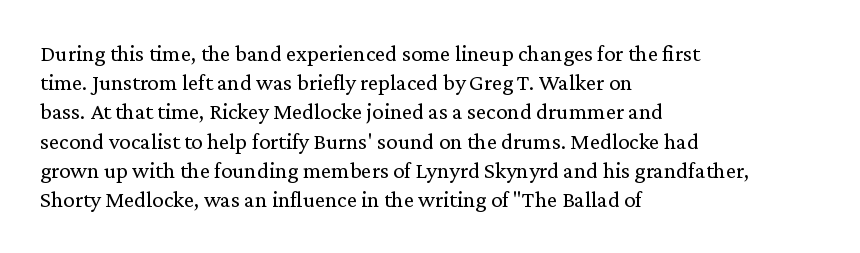
Q: Is the text bold? A: No.
Q: Is the text italic (slanted)? A: No, it is upright.
Q: Is the text underlined? A: No.
Q: How is the paragraph aligned? A: Left-aligned.
Q: Is the spacing between letters normal or unusually wide? A: Normal.
Q: Is the spacing between lines tight, normal or loose? A: Normal.
